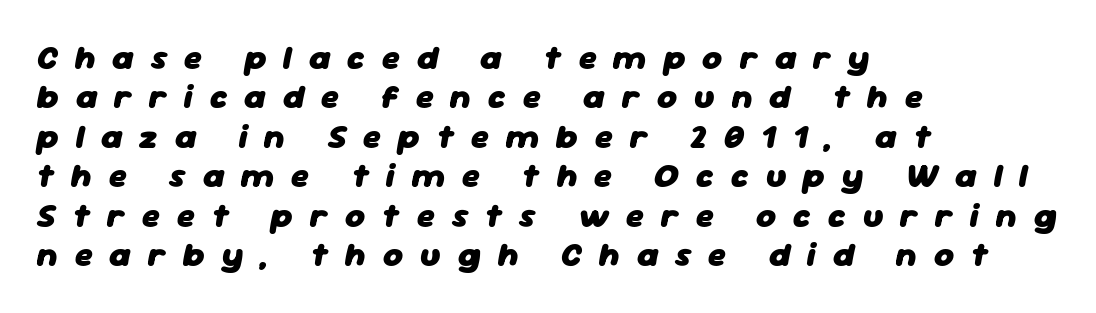
The image shows 34 px heavy type, italic (leaning right); set left-aligned, line spacing 1.16x, unusually wide letter spacing (+0.49 em), not underlined; low stroke contrast and a medium x-height.
